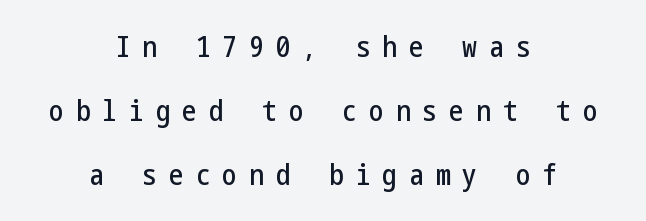
The zone under the glyphs is completely vacant. Rendered with straight, roman letterforms. Vertically, the passage feels expansive, rows floating well apart. Note: no serifs on the glyphs. Short note: letters widely spaced. Every row of glyphs is offset so its center matches the block's center.
